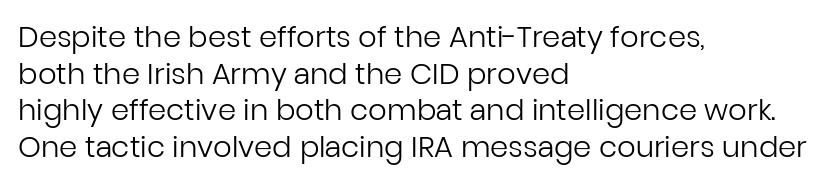
Q: Is the text bold? A: No.
Q: Is the text italic (slanted)? A: No, it is upright.
Q: Is the typeface a serif or a sans-serif typeface? A: Sans-serif.
Q: Is the text underlined? A: No.
Q: How is the paragraph aligned? A: Left-aligned.
Q: Is the spacing between letters normal or unusually wide? A: Normal.
Q: Is the spacing between lines tight, normal or loose? A: Normal.
Q: Width (condensed, normal, or wide)? A: Normal.
Q: Stroke contrast? A: Low.
Q: x-height? A: Medium.
Q: Monospaced? A: No.
